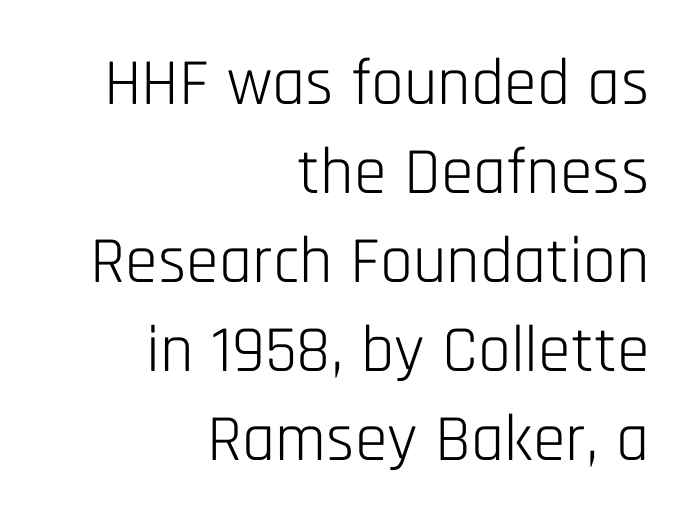
{"serif": "no", "italic": "no", "bold": "no", "weight": "light", "width": "condensed", "stroke_contrast": "low", "x_height": "large", "monospaced": "no", "underline": "no", "align": "right", "line_spacing": "normal", "line_spacing_ratio": 1.35, "letter_spacing": "normal", "letter_spacing_em": 0.0, "glyph_px": 66}
